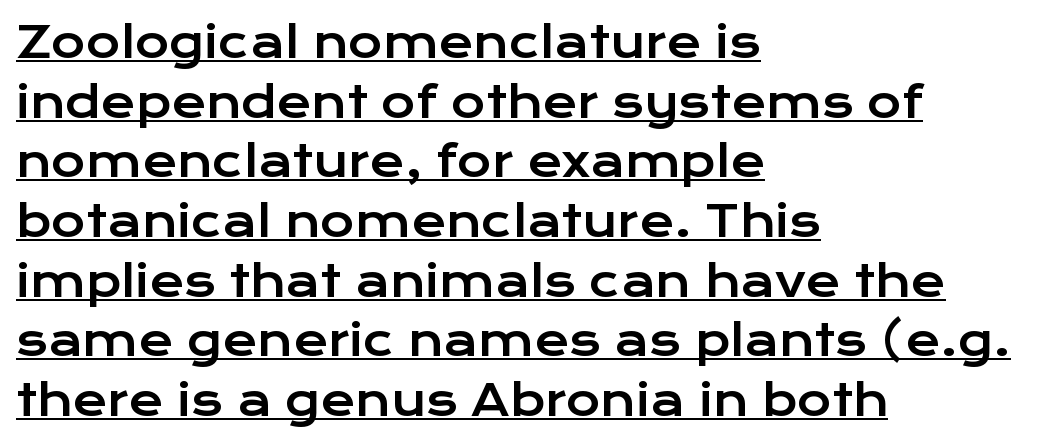
A typesetter would label this face a sans. The rendered words wear a rule along their underside. A classic flush-left, rag-right setting is used for this passage. Think of a printed novel: that variable character pitch is what you see here. Italic: no, the glyphs are upright roman. Regarding leading, the lines here are spaced in the standard way.
